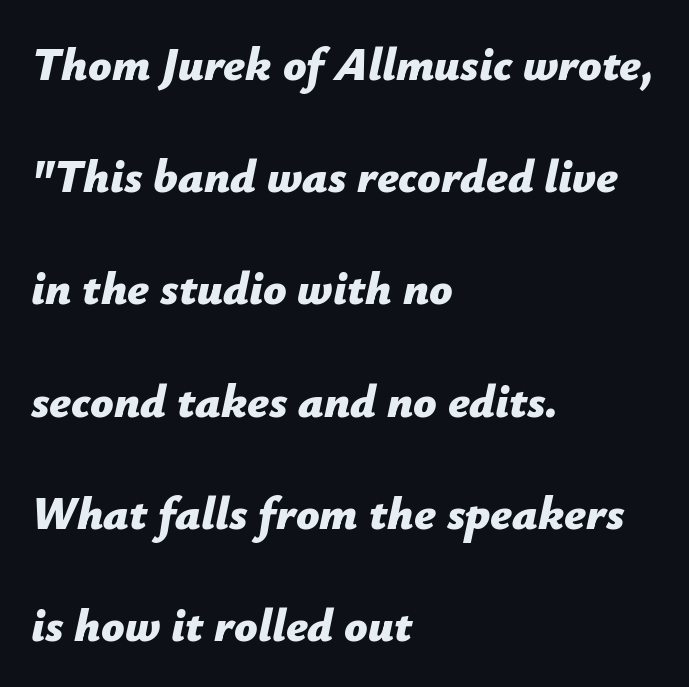
Q: Is the text bold? A: Yes.
Q: Is the text italic (slanted)? A: Yes, it leans right by about 12 degrees.
Q: Is the text underlined? A: No.
Q: How is the paragraph aligned? A: Left-aligned.
Q: Is the spacing between letters normal or unusually wide? A: Normal.
Q: Is the spacing between lines tight, normal or loose? A: Loose.
Q: Width (condensed, normal, or wide)? A: Normal.
Q: Stroke contrast? A: Low.
Q: x-height? A: Medium.
Q: Monospaced? A: No.
